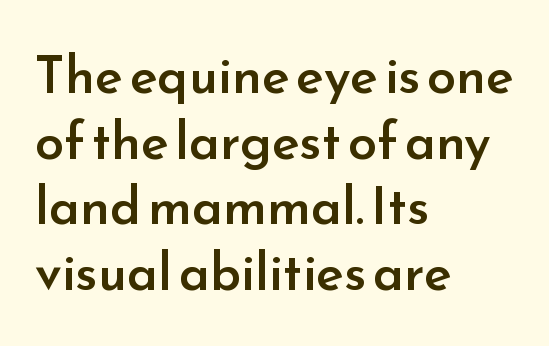
The image shows 52 px semibold sans-serif type, upright; set left-aligned, normal line spacing (1.26x), normal letter spacing, not underlined; low stroke contrast and a small x-height.
